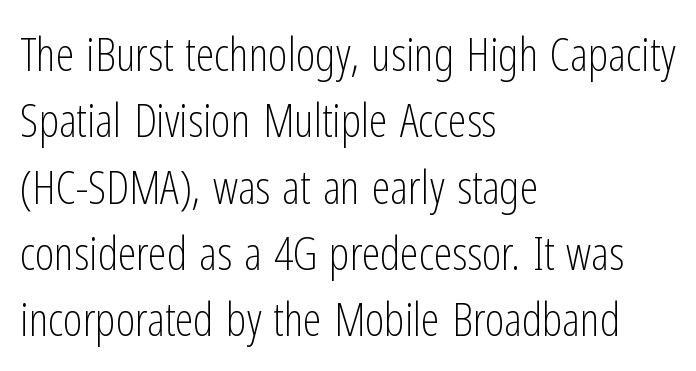
Varying glyph widths throughout — classic text-font behaviour. No chunkiness to these letters — they're not bold. The ragged edge is on the right, which tells us the setting is flush left. Spacing between characters is what you'd get straight out of the box.
